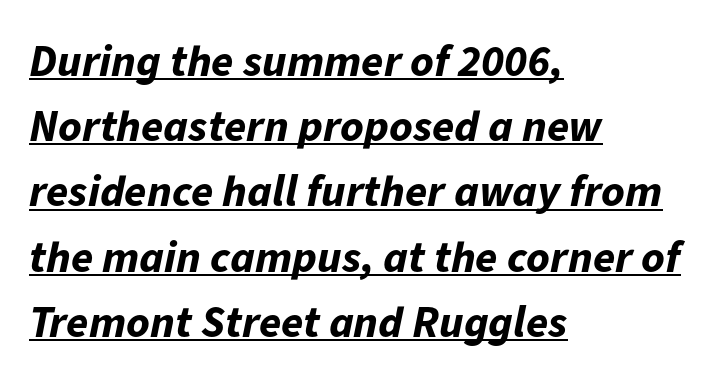
Note the varied advance widths — an 'i' is clearly narrower than an 'm'. Check the space under the baseline: a stroke is drawn there. Style check: oblique. Alignment: flush left. The characters look thick and weighty, a clear bold.
